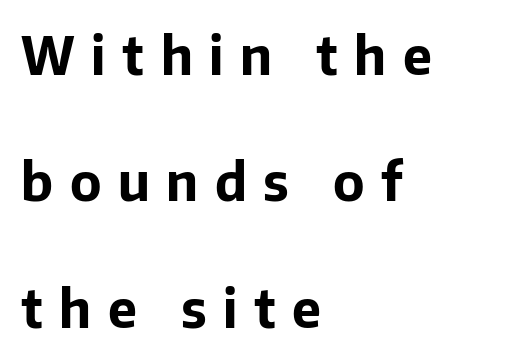
Display-style spreading of the glyphs; the letterfit is very open. Beneath every word, the page is bare. Serif or sans? Sans — the stroke terminals are bare. This sample uses an upright cut, with every glyph sitting square on the baseline. This sample trades compactness for vertical openness between lines. The sample has been set heavy, in full bold.
